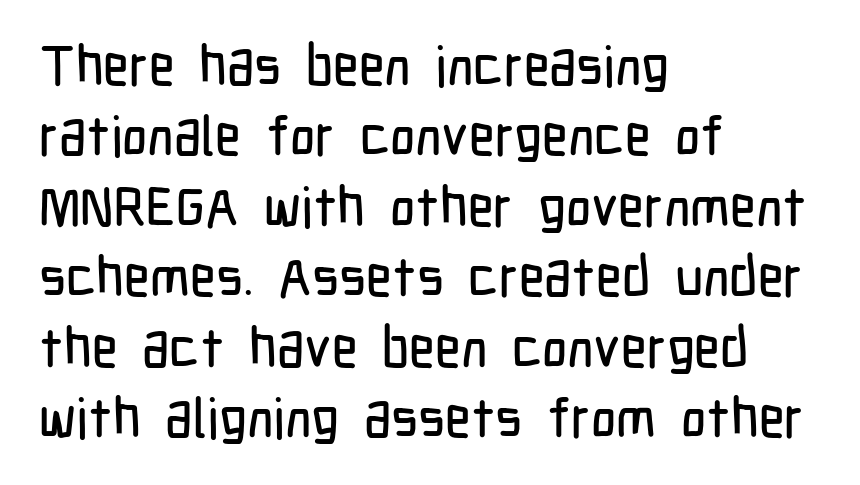
{"serif": "no", "italic": "no", "width": "condensed", "stroke_contrast": "low", "x_height": "medium", "monospaced": "no", "underline": "no", "align": "left", "line_spacing": "normal", "line_spacing_ratio": 1.28, "letter_spacing": "normal", "letter_spacing_em": 0.0, "glyph_px": 55}
